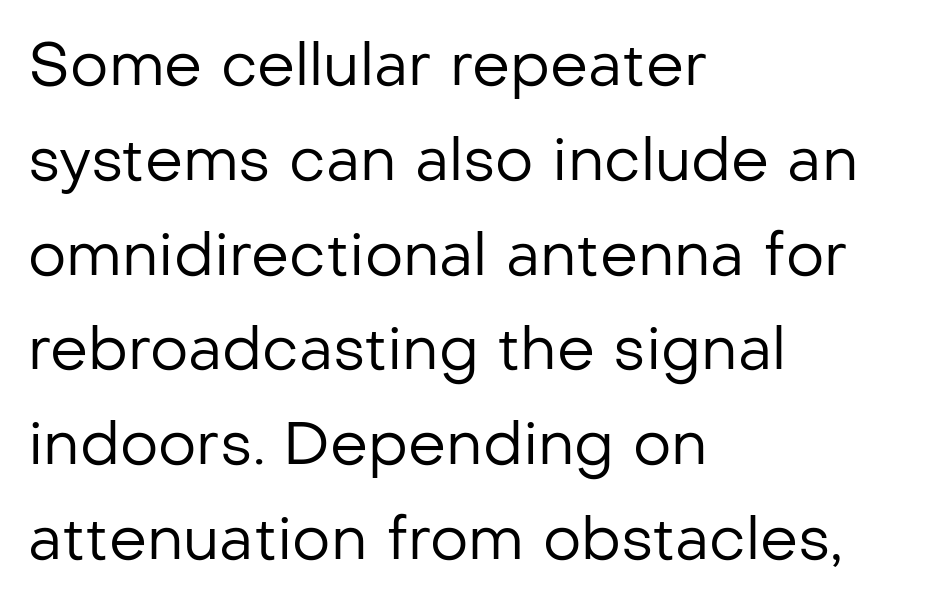
Is there any slant? The stems are plumb. The face used here is rendered with its standard letterfit. Here the designer chose a conventional face with non-uniform glyph widths. Reading down the block, your eye returns to a fixed left position each line. Regular leading. Honestly, there is no underline to notice here at all.
